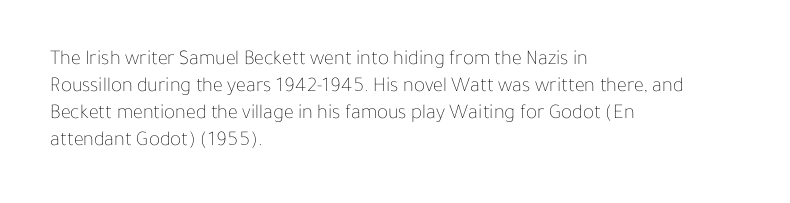
{"italic": "no", "bold": "no", "underline": "no", "align": "left", "line_spacing": "normal", "line_spacing_ratio": 1.28, "letter_spacing": "normal", "letter_spacing_em": 0.0, "glyph_px": 21}
